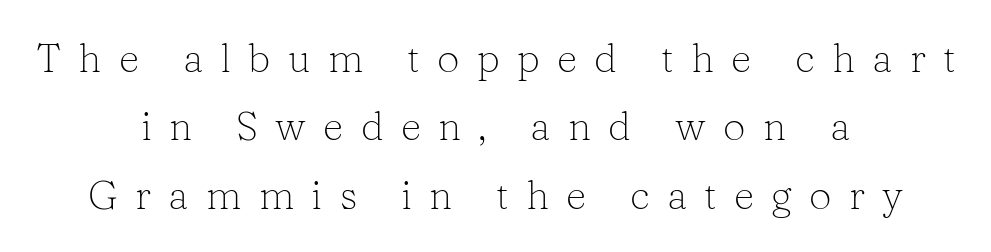
{"serif": "yes", "italic": "no", "bold": "no", "weight": "light", "width": "normal", "stroke_contrast": "low", "x_height": "medium", "monospaced": "no", "underline": "no", "align": "center", "line_spacing_ratio": 1.71, "letter_spacing": "wide", "letter_spacing_em": 0.43, "glyph_px": 40}
